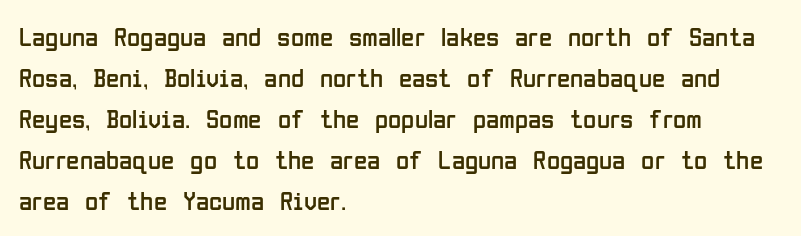
{"italic": "no", "bold": "no", "underline": "no", "align": "left", "line_spacing": "normal", "line_spacing_ratio": 1.52, "letter_spacing": "normal", "letter_spacing_em": 0.0, "glyph_px": 27}
